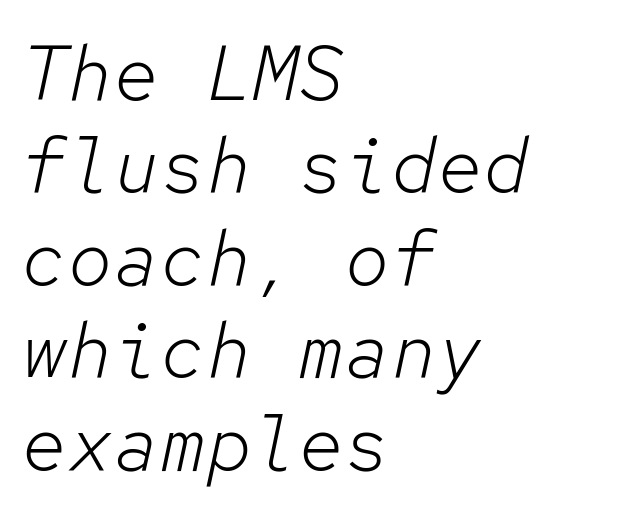
{"italic": "yes", "lean": "right", "slant_degrees": 12, "bold": "no", "weight": "light", "width": "normal", "stroke_contrast": "low", "x_height": "medium", "monospaced": "yes", "underline": "no", "align": "left", "line_spacing_ratio": 1.2, "letter_spacing": "normal", "letter_spacing_em": 0.0, "glyph_px": 77}
